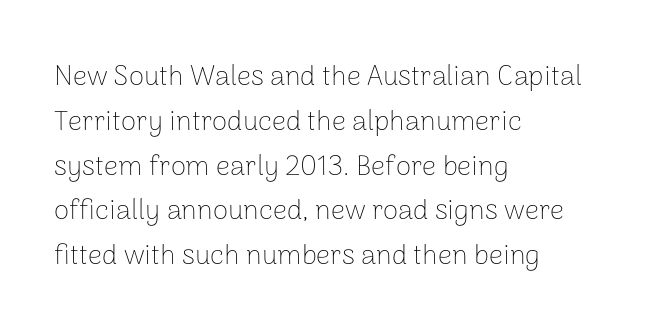
The image shows 28 px thin sans-serif type, upright; set left-aligned, normal line spacing (1.6x), normal letter spacing, not underlined; low stroke contrast and a medium x-height.
